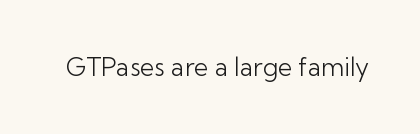
{"italic": "no", "bold": "no", "underline": "no", "letter_spacing": "normal", "letter_spacing_em": 0.0, "glyph_px": 25}
